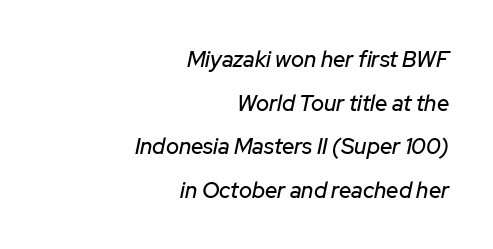
{"italic": "yes", "lean": "right", "slant_degrees": 12, "underline": "no", "align": "right", "line_spacing": "loose", "line_spacing_ratio": 1.98, "letter_spacing": "normal", "letter_spacing_em": 0.0, "glyph_px": 22}
